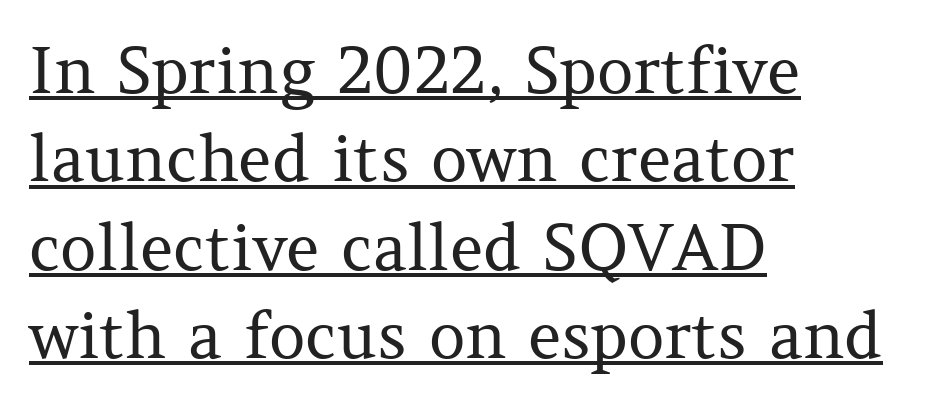
The image shows 64 px regular-weight serif type, upright; set left-aligned, normal line spacing (1.38x), normal letter spacing, underlined; medium stroke contrast and a medium x-height.
